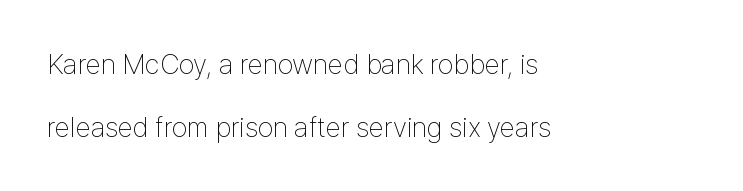
The image shows 28 px thin, condensed sans-serif type, upright; set left-aligned, loose line spacing (2.25x), normal letter spacing, not underlined; low stroke contrast and a medium x-height.
